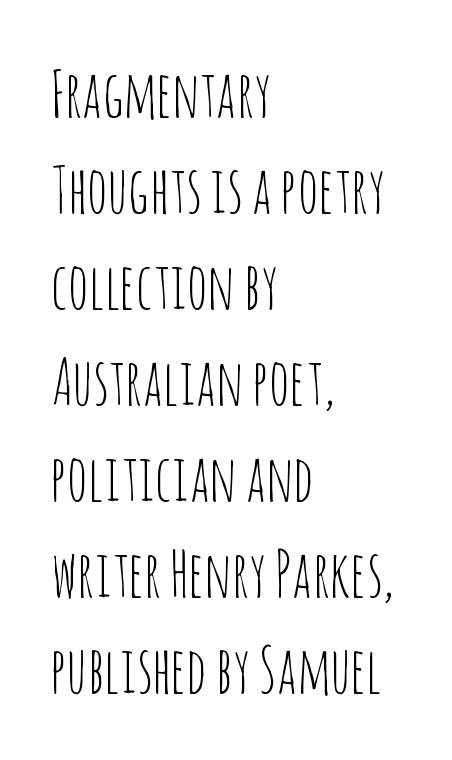
Rows of type keep a routine distance in the vertical direction. Stroke terminals: plain, sans-serif. A bare baseline throughout the passage. Observe the ordinary spacing: letters are neighbours, not strangers.
